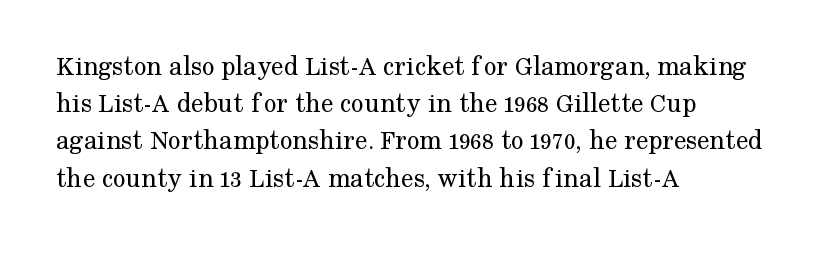
{"serif": "yes", "italic": "no", "bold": "no", "weight": "regular", "width": "normal", "stroke_contrast": "medium", "x_height": "medium", "monospaced": "no", "underline": "no", "align": "left", "line_spacing": "normal", "line_spacing_ratio": 1.33, "letter_spacing": "normal", "letter_spacing_em": 0.0, "glyph_px": 28}
